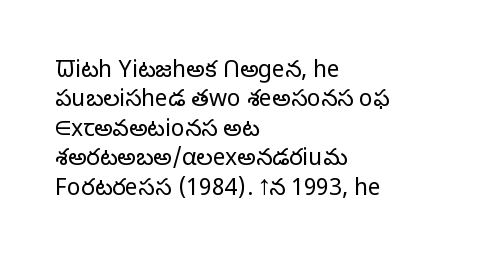
Q: Is the text bold? A: No.
Q: Is the text italic (slanted)? A: No, it is upright.
Q: Is the text underlined? A: No.
Q: How is the paragraph aligned? A: Left-aligned.
Q: Is the spacing between letters normal or unusually wide? A: Normal.
Q: Is the spacing between lines tight, normal or loose? A: Normal.
